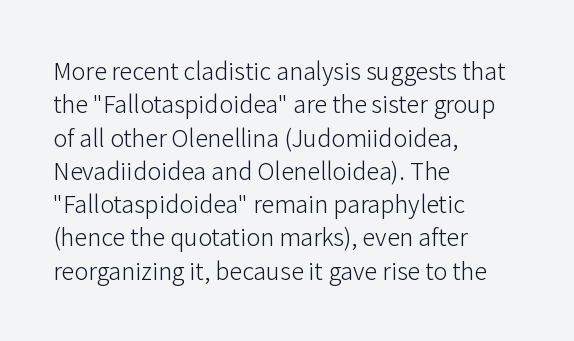
Q: Is the text bold? A: No.
Q: Is the text italic (slanted)? A: No, it is upright.
Q: Is the text underlined? A: No.
Q: How is the paragraph aligned? A: Left-aligned.
Q: Is the spacing between letters normal or unusually wide? A: Normal.
Q: Is the spacing between lines tight, normal or loose? A: Normal.
